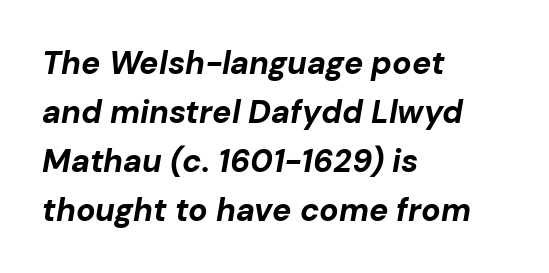
Q: Is the text bold? A: Yes.
Q: Is the text italic (slanted)? A: Yes, it leans right by about 10 degrees.
Q: Is the text underlined? A: No.
Q: How is the paragraph aligned? A: Left-aligned.
Q: Is the spacing between letters normal or unusually wide? A: Normal.
Q: Is the spacing between lines tight, normal or loose? A: Normal.
Q: Width (condensed, normal, or wide)? A: Normal.
Q: Stroke contrast? A: Low.
Q: x-height? A: Medium.
Q: Monospaced? A: No.
